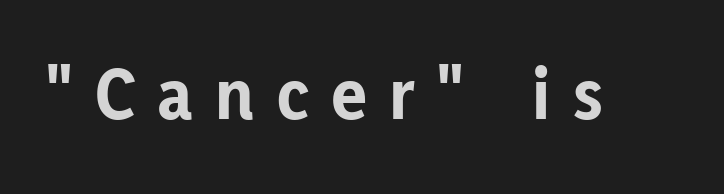
Q: Is the text bold? A: Yes.
Q: Is the text italic (slanted)? A: No, it is upright.
Q: Is the typeface a serif or a sans-serif typeface? A: Sans-serif.
Q: Is the text underlined? A: No.
Q: Is the spacing between letters normal or unusually wide? A: Unusually wide.
Q: Width (condensed, normal, or wide)? A: Normal.
Q: Stroke contrast? A: Low.
Q: x-height? A: Medium.
Q: Monospaced? A: No.
